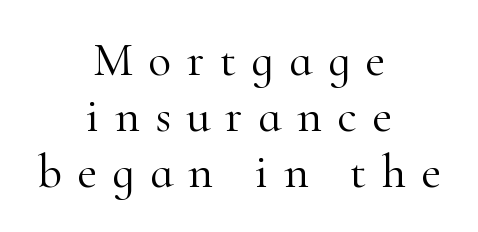
The image shows 48 px light serif type, upright; set centered, line spacing 1.17x, unusually wide letter spacing (+0.32 em), not underlined; high stroke contrast and a small x-height.
